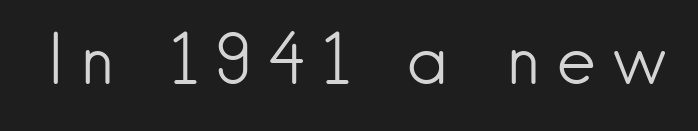
{"serif": "no", "italic": "no", "bold": "no", "weight": "light", "width": "normal", "stroke_contrast": "low", "x_height": "small", "monospaced": "no", "underline": "no", "letter_spacing": "wide", "letter_spacing_em": 0.22, "glyph_px": 69}
